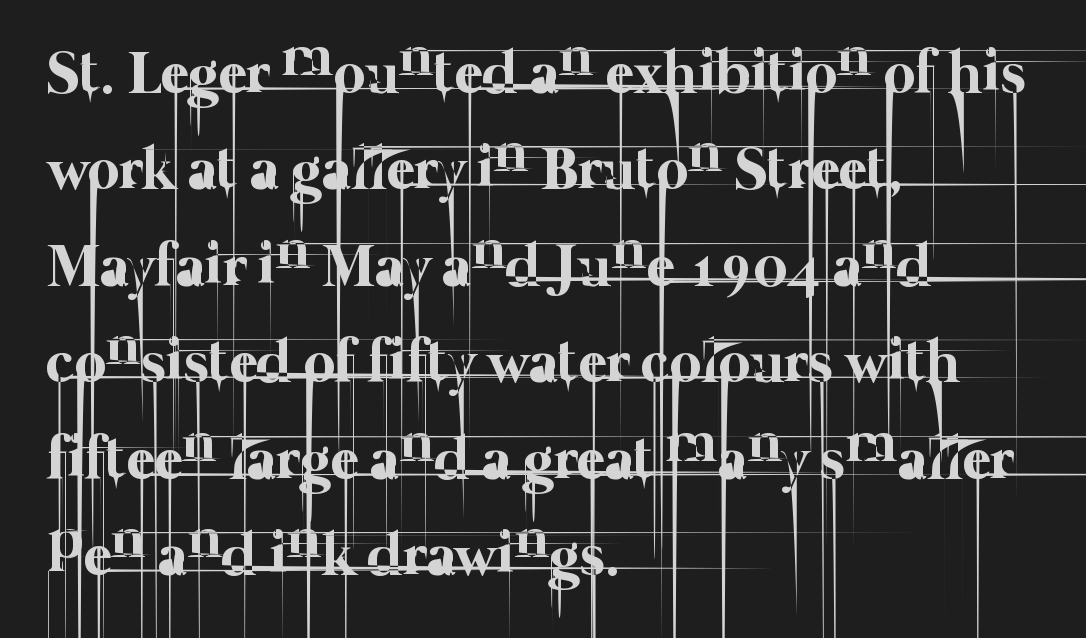
The image shows 61 px thin type; set left-aligned, normal line spacing (1.58x), normal letter spacing, not underlined; low stroke contrast and a medium x-height.
